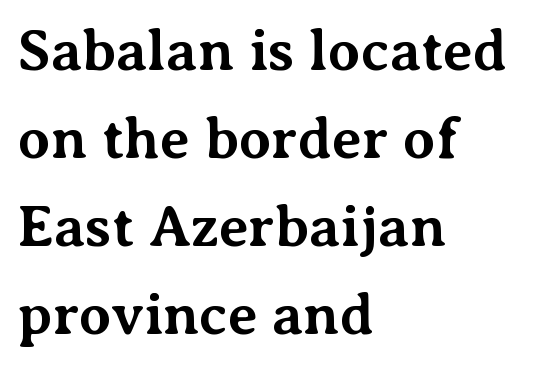
{"serif": "yes", "italic": "no", "bold": "yes", "weight": "bold", "width": "normal", "stroke_contrast": "medium", "x_height": "medium", "monospaced": "no", "underline": "no", "align": "left", "line_spacing": "normal", "line_spacing_ratio": 1.52, "letter_spacing": "normal", "letter_spacing_em": 0.0, "glyph_px": 58}
